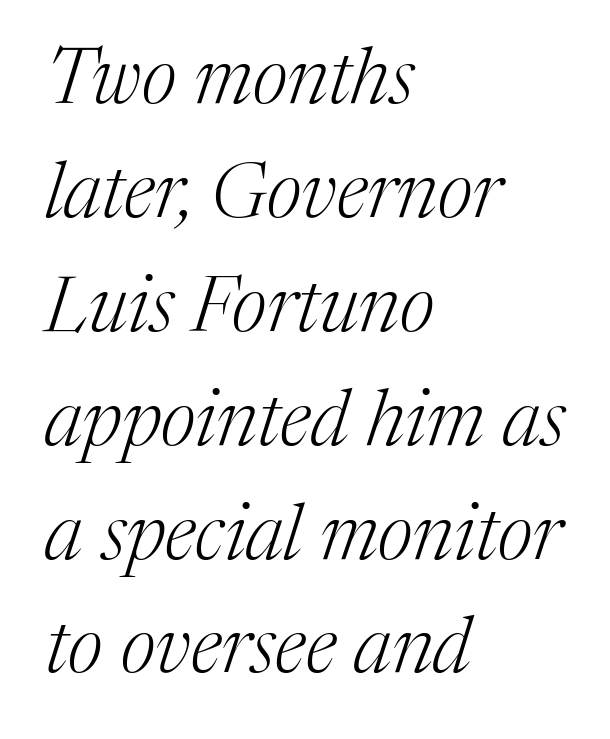
Looking at the ascenders, they clearly lean. Lines of text with bare space underneath. Heaviness? Minimal to ordinary, like unemphasized prose. The passage is arranged the way most books set body copy — flush left. These lines sit exactly where default settings would place them.
